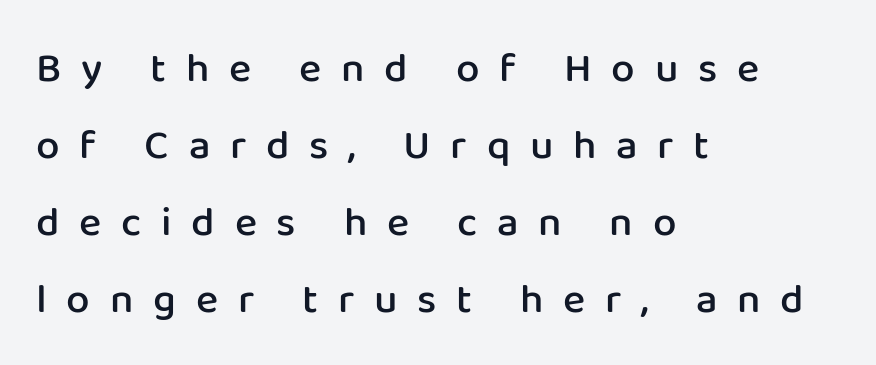
Q: Is the text bold? A: Semi-bold.
Q: Is the text italic (slanted)? A: No, it is upright.
Q: Is the typeface a serif or a sans-serif typeface? A: Sans-serif.
Q: Is the text underlined? A: No.
Q: How is the paragraph aligned? A: Left-aligned.
Q: Is the spacing between letters normal or unusually wide? A: Unusually wide.
Q: Width (condensed, normal, or wide)? A: Normal.
Q: Stroke contrast? A: Low.
Q: x-height? A: Medium.
Q: Monospaced? A: No.
